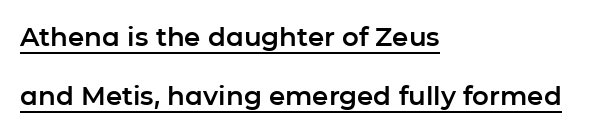
Q: Is the text italic (slanted)? A: No, it is upright.
Q: Is the text underlined? A: Yes.
Q: How is the paragraph aligned? A: Left-aligned.
Q: Is the spacing between letters normal or unusually wide? A: Normal.
Q: Is the spacing between lines tight, normal or loose? A: Loose.
